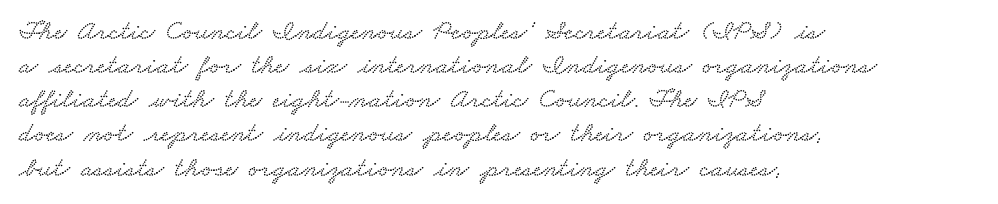
{"serif": "yes", "width": "wide", "stroke_contrast": "low", "x_height": "small", "monospaced": "no", "underline": "no", "align": "left", "line_spacing_ratio": 1.22, "letter_spacing": "normal", "letter_spacing_em": 0.0, "glyph_px": 28}
